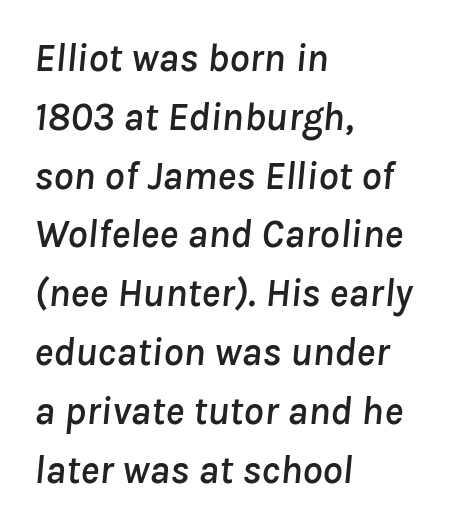
Here the designer chose a conventional face with non-uniform glyph widths. Rows of type keep a routine distance in the vertical direction. The rendering applies a slant to the glyphs. This rendering leaves character spacing at its baseline value. The lines in this sample share a left origin and differ only in where they stop.
